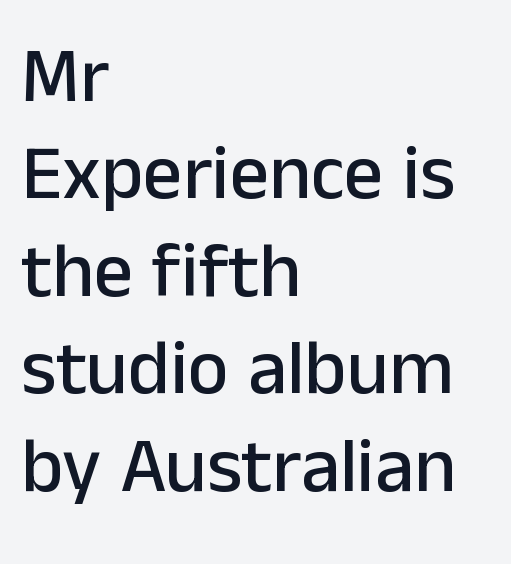
Q: Is the text italic (slanted)? A: No, it is upright.
Q: Is the typeface a serif or a sans-serif typeface? A: Sans-serif.
Q: Is the text underlined? A: No.
Q: How is the paragraph aligned? A: Left-aligned.
Q: Is the spacing between letters normal or unusually wide? A: Normal.
Q: Is the spacing between lines tight, normal or loose? A: Normal.
Q: Width (condensed, normal, or wide)? A: Normal.
Q: Stroke contrast? A: Low.
Q: x-height? A: Medium.
Q: Monospaced? A: No.
